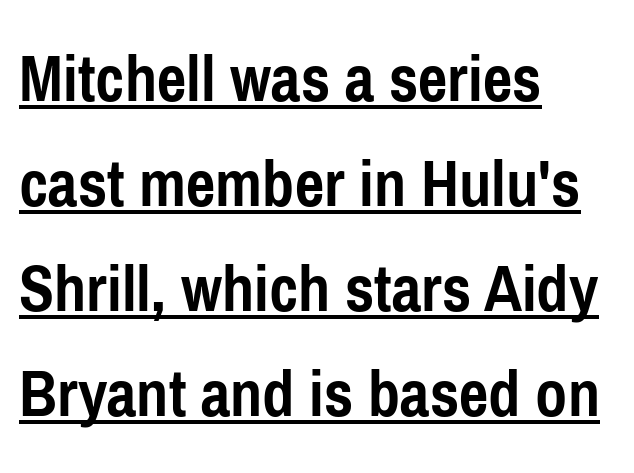
The glyphs have the mass of a bold cut. The lines sit at an ordinary, default distance from one another. Spacing verdict: proportional, widths tailored to each character. Does the copy run flush right? No — it runs flush left. The sample's only ornament is a line tracing under the words.
